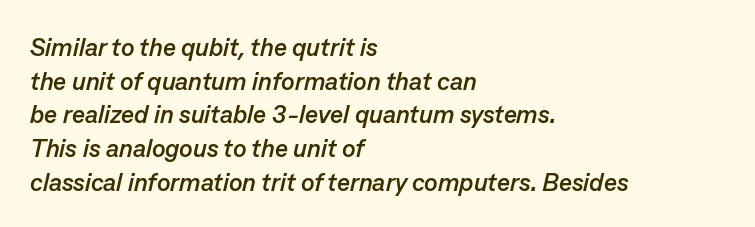
The image shows 25 px bold type, italic (leaning right); set left-aligned, normal line spacing (1.35x), normal letter spacing, not underlined.
